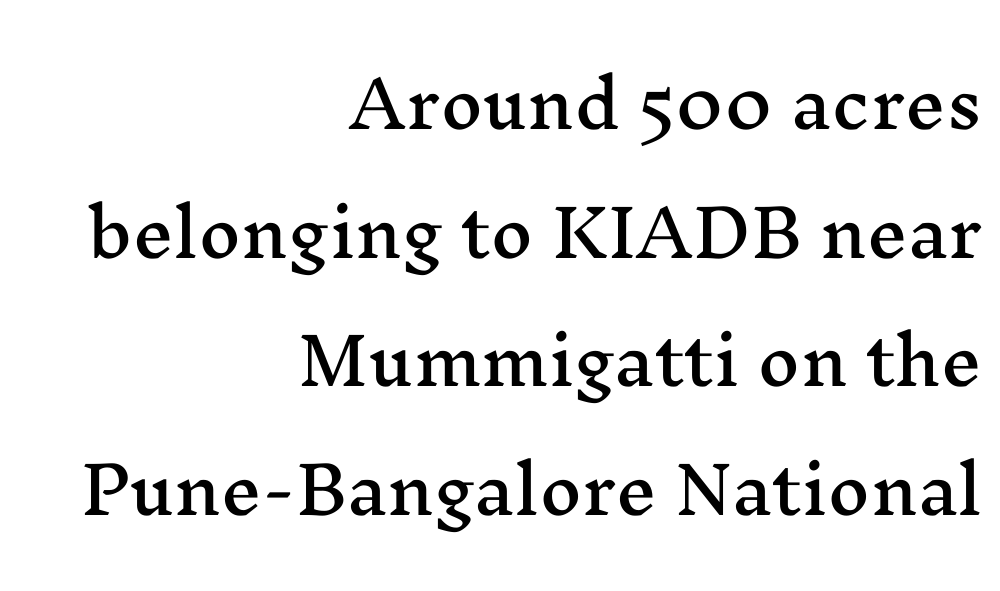
{"serif": "yes", "italic": "no", "width": "wide", "stroke_contrast": "medium", "x_height": "medium", "monospaced": "no", "underline": "no", "align": "right", "line_spacing": "loose", "line_spacing_ratio": 1.98, "letter_spacing": "normal", "letter_spacing_em": 0.0, "glyph_px": 65}
